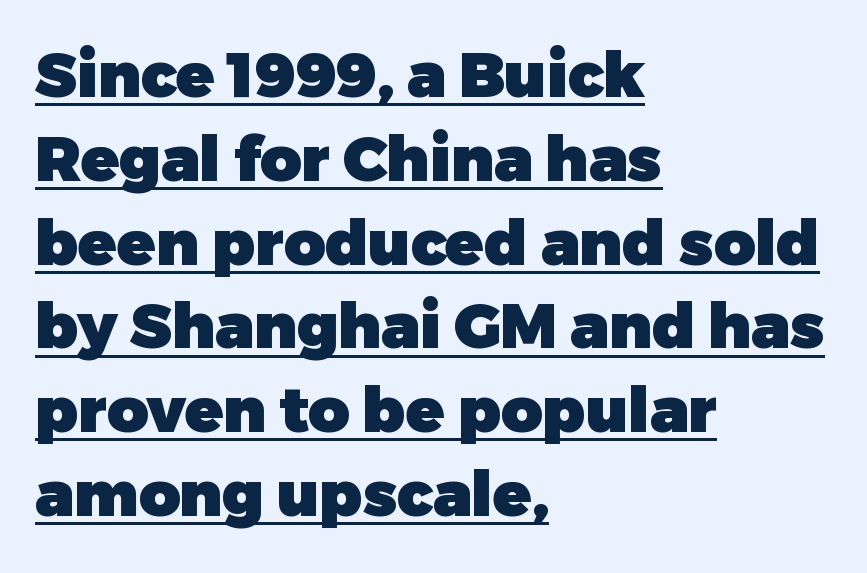
{"serif": "no", "italic": "no", "bold": "yes", "weight": "heavy", "width": "normal", "stroke_contrast": "low", "x_height": "medium", "monospaced": "no", "underline": "yes", "align": "left", "line_spacing": "normal", "line_spacing_ratio": 1.33, "letter_spacing": "normal", "letter_spacing_em": 0.0, "glyph_px": 63}
